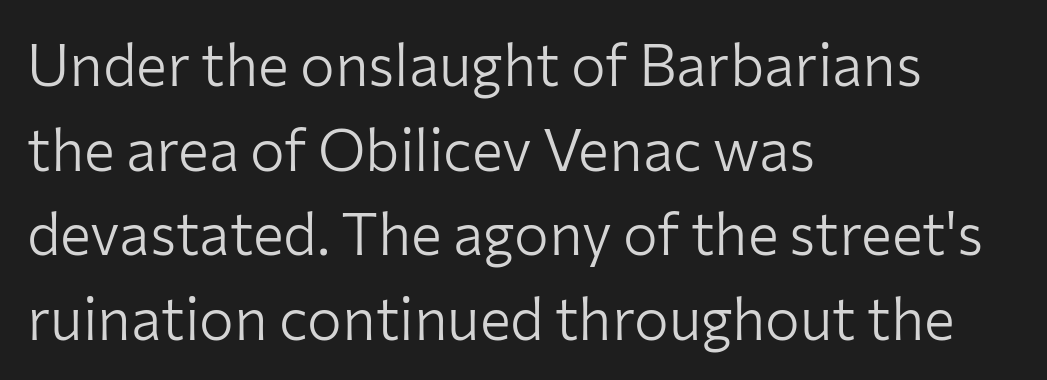
These lines stack with their left ends in a neat column. The line texture is even and compact thanks to regular tracking. You can tell from the bare stems that sans-serif type was used. The vertical gap from one line to the next is medium.
